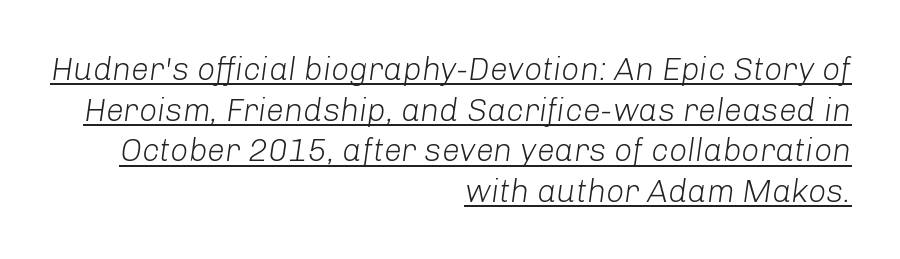
Q: Is the text bold? A: No.
Q: Is the text italic (slanted)? A: Yes, it leans right by about 8 degrees.
Q: Is the text underlined? A: Yes.
Q: How is the paragraph aligned? A: Right-aligned.
Q: Is the spacing between letters normal or unusually wide? A: Normal.
Q: Is the spacing between lines tight, normal or loose? A: Normal.
Q: Width (condensed, normal, or wide)? A: Normal.
Q: Stroke contrast? A: Low.
Q: x-height? A: Medium.
Q: Monospaced? A: No.
